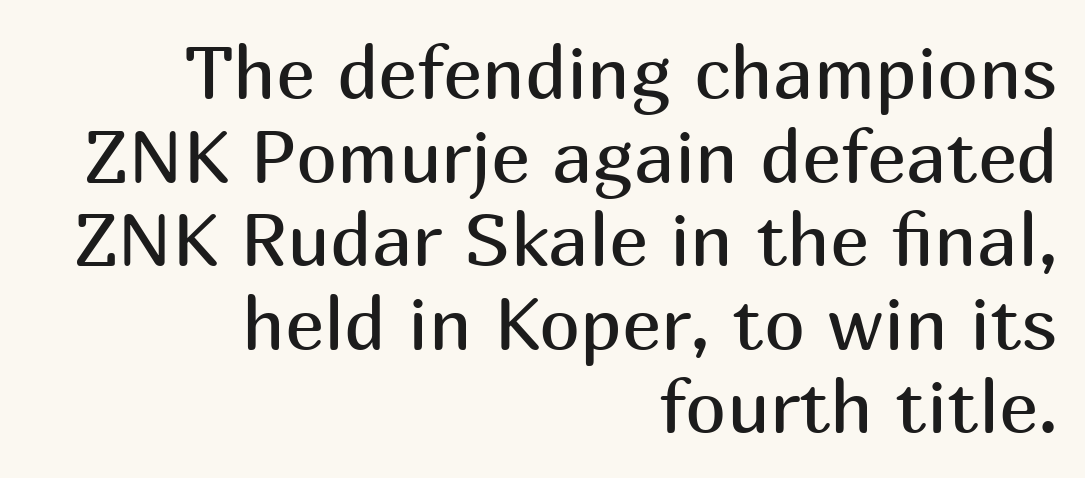
The ragged edge is on the left, which tells us the setting is flush right. Weight class: somewhere from thin through regular. Proportional: the letters do not fall into vertical columns. Serif or sans? Sans — the stroke terminals are bare. Short note: letters normally spaced.
